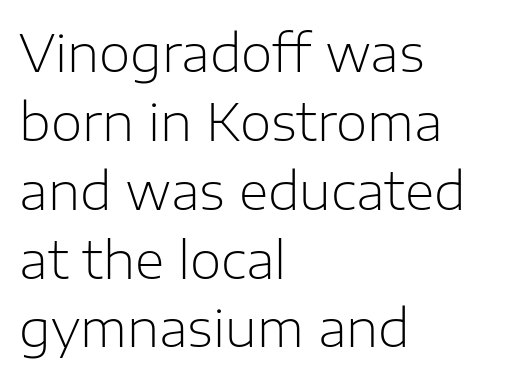
The image shows 51 px light sans-serif type, upright; set left-aligned, normal line spacing (1.35x), normal letter spacing, not underlined; low stroke contrast and a medium x-height.
